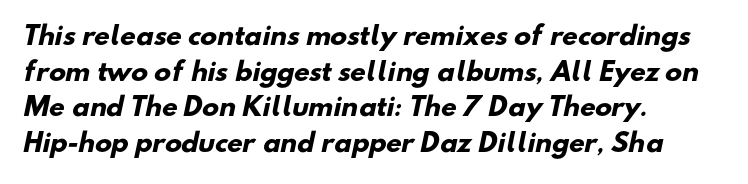
Does extra space separate the letters? No, they use regular spacing. Does the leading feel generous? No, just average. If you drew a ruler down the left edge, every line would touch it. The zone under the glyphs is completely vacant. Does the weight exceed regular? Yes, all the way to bold.
